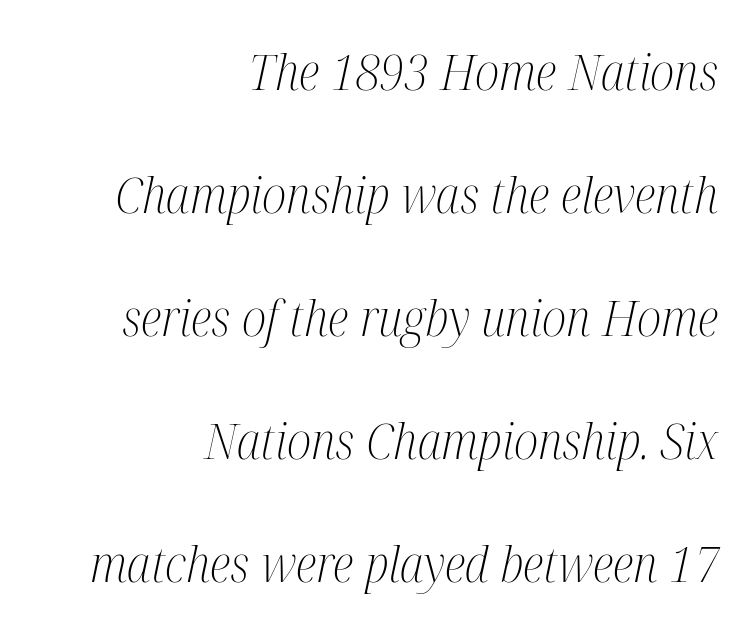
Q: Is the text bold? A: No.
Q: Is the text italic (slanted)? A: Yes, it leans right by about 12 degrees.
Q: Is the typeface a serif or a sans-serif typeface? A: Serif.
Q: Is the text underlined? A: No.
Q: How is the paragraph aligned? A: Right-aligned.
Q: Is the spacing between letters normal or unusually wide? A: Normal.
Q: Is the spacing between lines tight, normal or loose? A: Loose.
Q: Width (condensed, normal, or wide)? A: Condensed.
Q: Stroke contrast? A: Medium.
Q: x-height? A: Medium.
Q: Monospaced? A: No.
